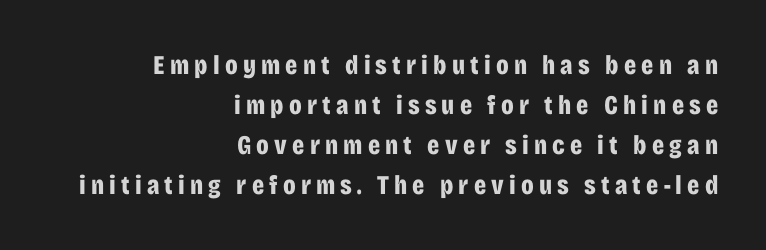
{"italic": "no", "bold": "yes", "underline": "no", "align": "right", "line_spacing": "normal", "line_spacing_ratio": 1.48, "glyph_px": 27}
